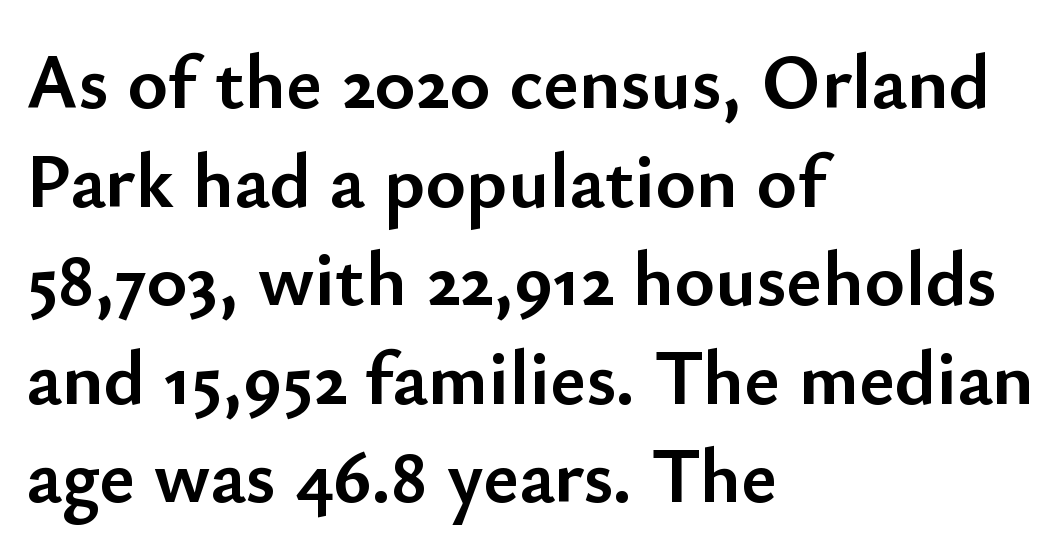
Q: Is the text bold? A: Yes.
Q: Is the text italic (slanted)? A: No, it is upright.
Q: Is the typeface a serif or a sans-serif typeface? A: Sans-serif.
Q: Is the text underlined? A: No.
Q: How is the paragraph aligned? A: Left-aligned.
Q: Is the spacing between letters normal or unusually wide? A: Normal.
Q: Is the spacing between lines tight, normal or loose? A: Normal.
Q: Width (condensed, normal, or wide)? A: Normal.
Q: Stroke contrast? A: Low.
Q: x-height? A: Small.
Q: Monospaced? A: No.
